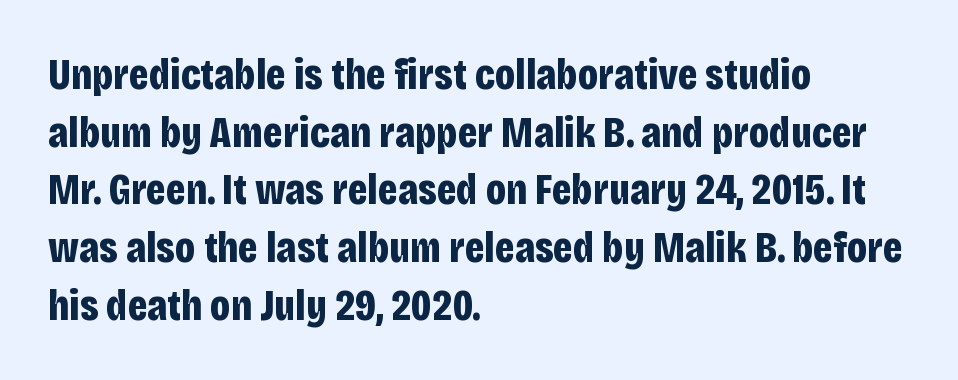
{"serif": "no", "italic": "no", "bold": "yes", "weight": "bold", "width": "condensed", "stroke_contrast": "low", "x_height": "large", "monospaced": "no", "underline": "no", "align": "left", "line_spacing": "normal", "line_spacing_ratio": 1.31, "letter_spacing": "normal", "letter_spacing_em": 0.0, "glyph_px": 44}
